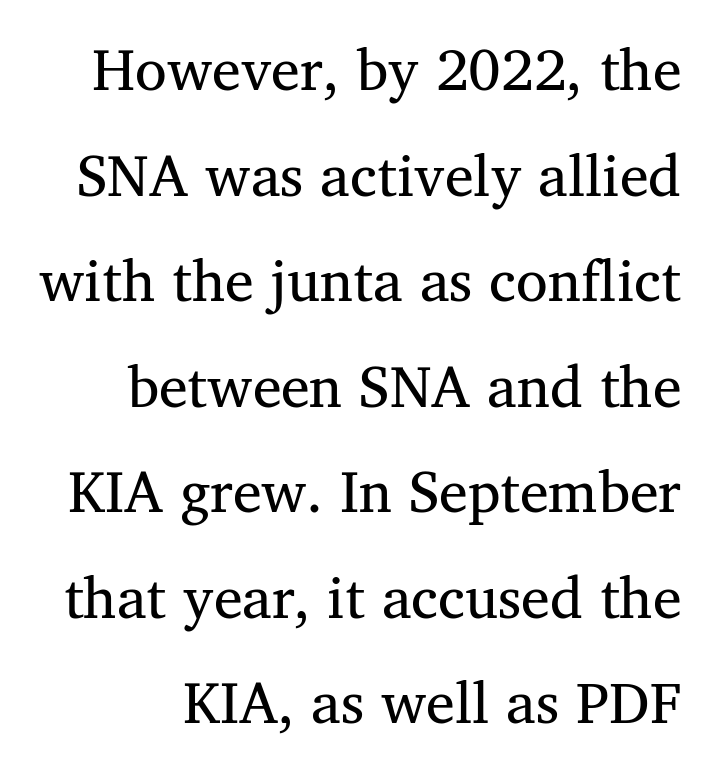
The image shows 58 px regular-weight serif type, upright; set line spacing 1.82x, normal letter spacing, not underlined; medium stroke contrast and a medium x-height.
